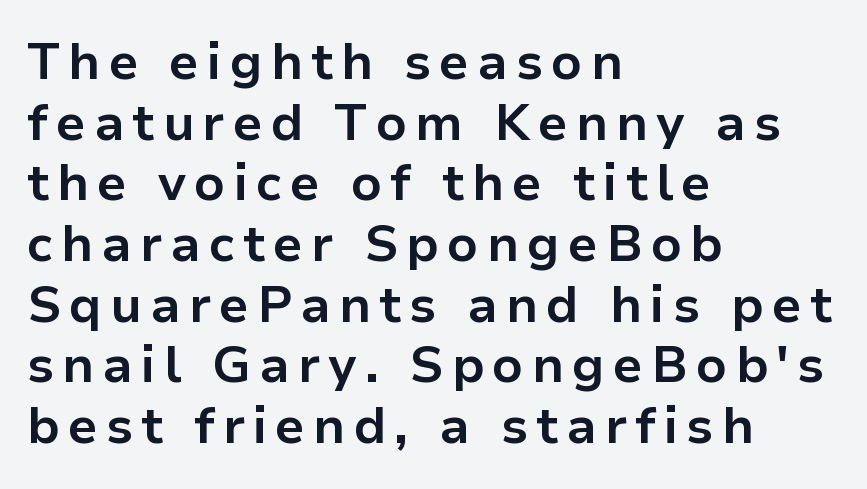
{"serif": "no", "italic": "no", "bold": "yes", "weight": "bold", "width": "normal", "stroke_contrast": "low", "x_height": "medium", "monospaced": "no", "underline": "no", "align": "left", "line_spacing_ratio": 1.19, "glyph_px": 51}
